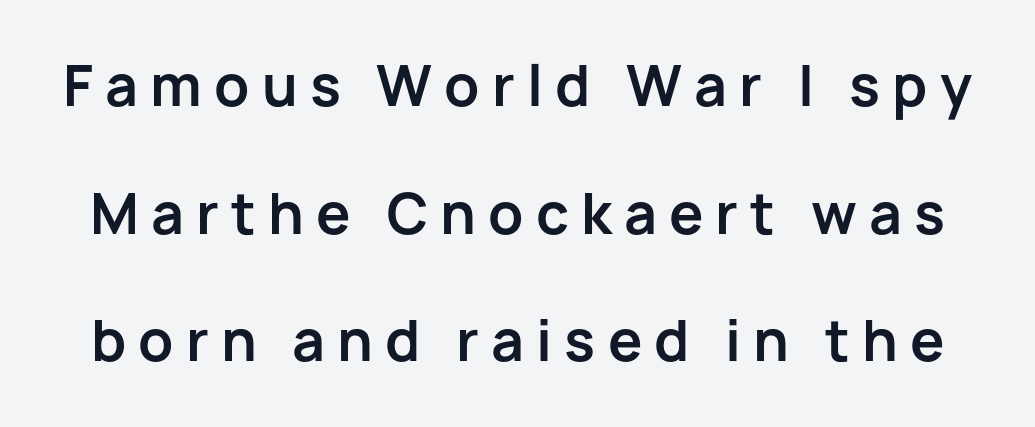
Looks like regular typesetting: each glyph gets only the width it needs. Glance below the letters and you will spot only blank space. The passage shown has open, widely tracked lettering throughout. Are there feet on the stems? There aren't — it's a sans. Horizontal bands of white between lines are thick stripes.
